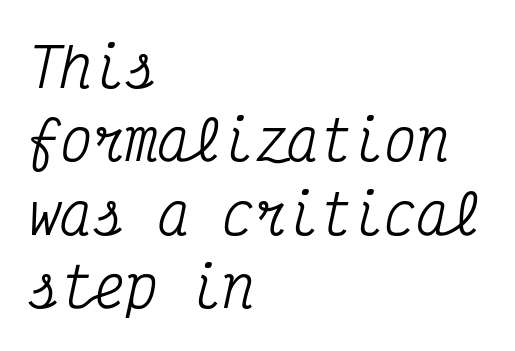
The image shows 54 px condensed serif type, italic (leaning right), monospaced; set left-aligned, normal line spacing (1.36x), normal letter spacing, not underlined; medium stroke contrast and a medium x-height.
